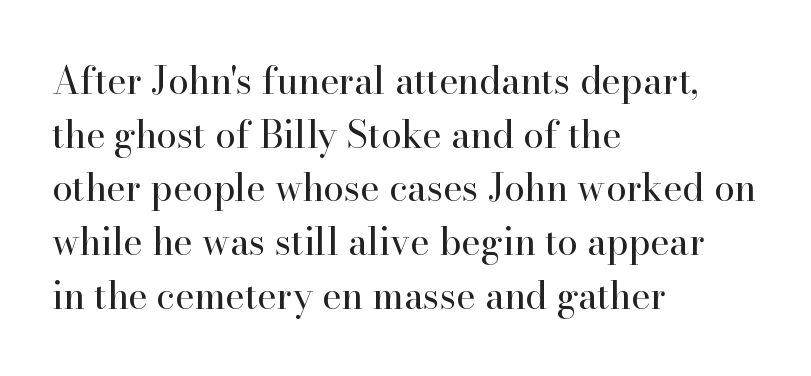
Weight: not bold — regular or lighter. A roman cut, with each character standing at attention. Any mark beneath the type? The region is blank. Casual observation: everything's shoved over to the left. Leading matches the norm, producing a regular column. You could call the tracking neutral — neither tight nor loose.
